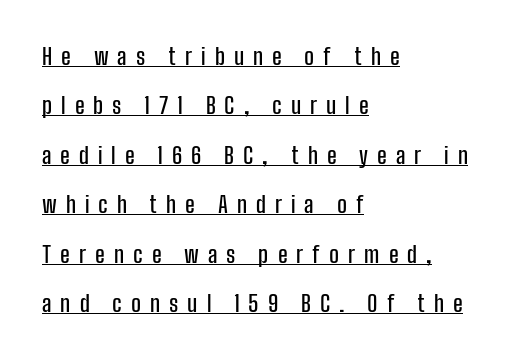
Q: Is the text italic (slanted)? A: No, it is upright.
Q: Is the text underlined? A: Yes.
Q: How is the paragraph aligned? A: Left-aligned.
Q: Is the spacing between letters normal or unusually wide? A: Unusually wide.
Q: Is the spacing between lines tight, normal or loose? A: Loose.
